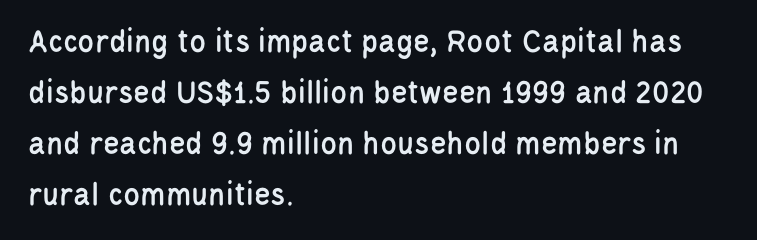
Q: Is the text italic (slanted)? A: No, it is upright.
Q: Is the typeface a serif or a sans-serif typeface? A: Sans-serif.
Q: Is the text underlined? A: No.
Q: How is the paragraph aligned? A: Left-aligned.
Q: Is the spacing between letters normal or unusually wide? A: Normal.
Q: Is the spacing between lines tight, normal or loose? A: Normal.
Q: Width (condensed, normal, or wide)? A: Condensed.
Q: Stroke contrast? A: Low.
Q: x-height? A: Large.
Q: Monospaced? A: No.
